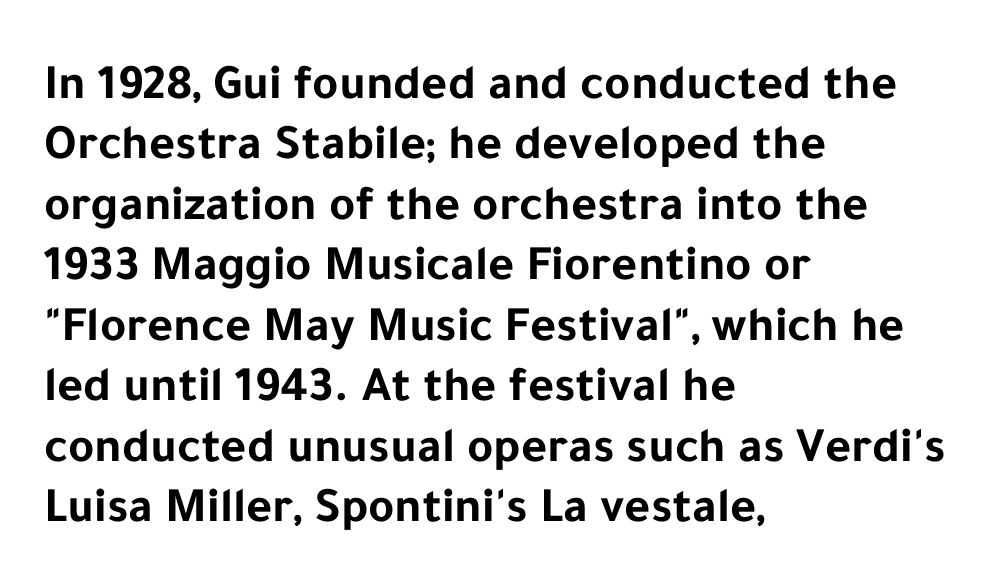
Italic: no, the glyphs are upright roman. The gap between lines stays unmarked. Nope, no serifs anywhere on these letters. In terms of letterspacing, this is plain default setting. Note the varied advance widths — an 'i' is clearly narrower than an 'm'. Left-aligned paragraph, ragged on the right.
